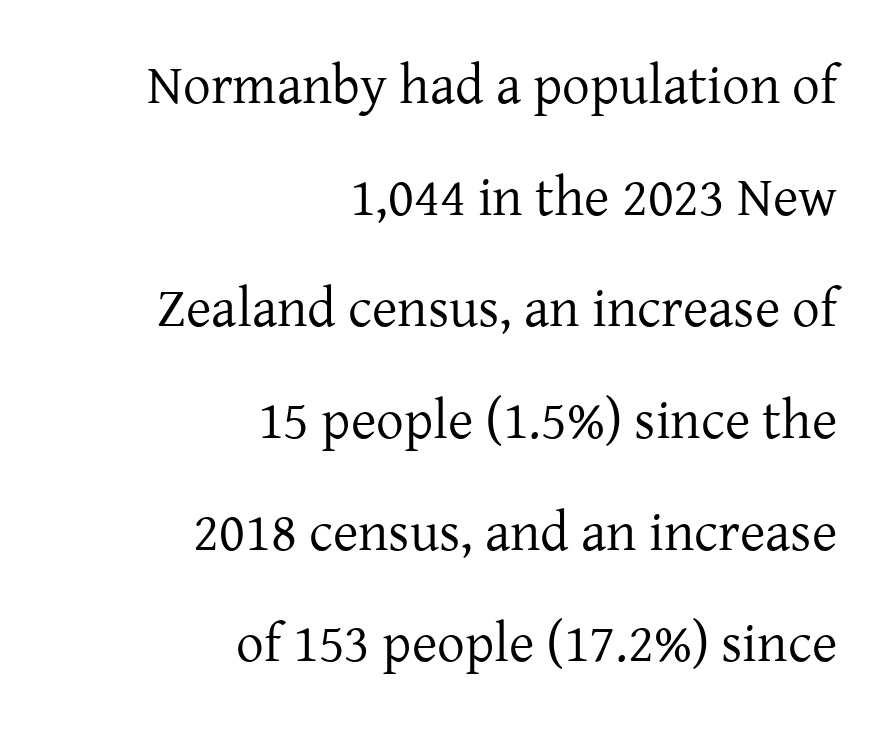
The specimen reads as upright at a glance. Plain, unruled lines of type. Rows of type keep a wide berth in the vertical direction. The horizontal fit of the characters is conventional and even.
